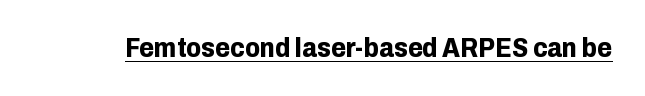
The image shows 27 px bold type, upright; set normal letter spacing, underlined.
